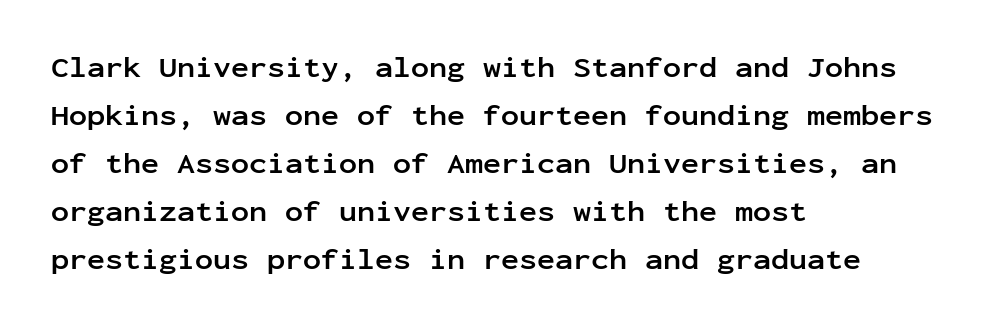
When letters stand straight like this, we call the style roman or upright. What stands out about the letter spacing? Nothing — it is the standard amount. A typesetter would call this leading conventional body-copy spacing. Clear beneath every line of the passage.
